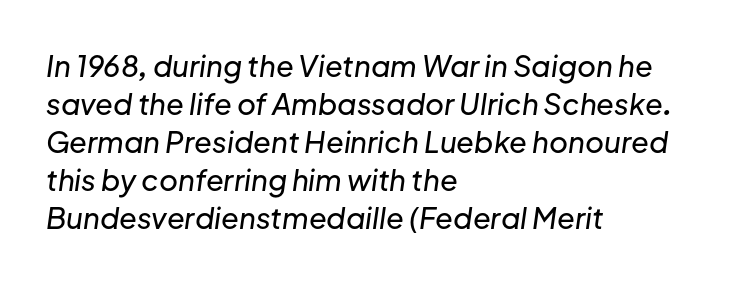
The specimen reads as italic at a glance. The gap between lines stays unmarked. Default kerning and tracking; the words read as compact shapes. Do the characters align in a grid? No, the font is proportional.
